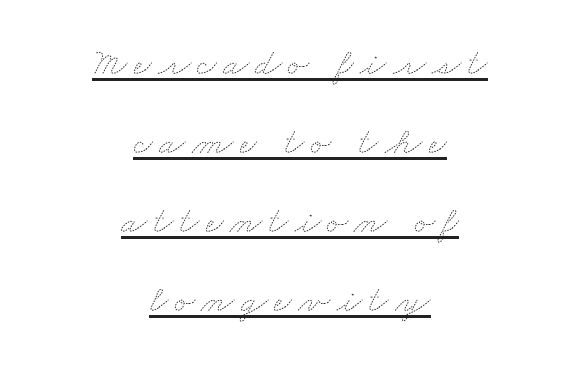
This sample trades compactness for vertical openness between lines. You could not count columns in this text — the font is proportionally spaced. The weight would be labelled regular, book, light, or lighter still. In CSS terms this would be text-align: center.
